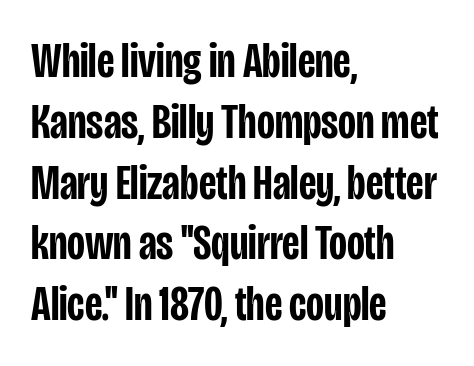
The image shows 49 px semibold, condensed sans-serif type, upright; set left-aligned, line spacing 1.24x, normal letter spacing, not underlined; low stroke contrast and a large x-height.
